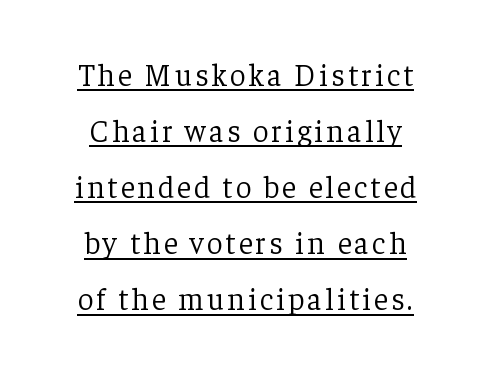
{"serif": "yes", "italic": "no", "bold": "no", "weight": "light", "width": "normal", "stroke_contrast": "low", "x_height": "medium", "monospaced": "no", "underline": "yes", "align": "center", "line_spacing_ratio": 1.81, "glyph_px": 31}
